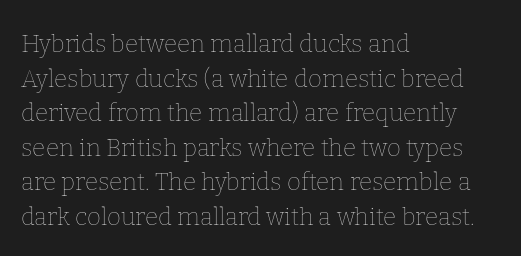
Regarding leading, the lines here are spaced in the standard way. The letters look calm and open, with moderate or lighter stems. Layout note: lines flush left. The rendering keeps characters at their native spacing. The lettering stays uniformly vertical, giving the passage a roman look. Underline: absent.
